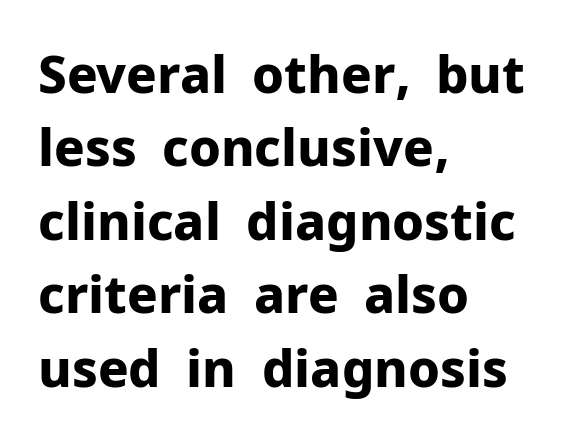
The image shows 51 px bold sans-serif type, upright; set left-aligned, normal line spacing (1.44x), normal letter spacing, not underlined; low stroke contrast and a medium x-height.
